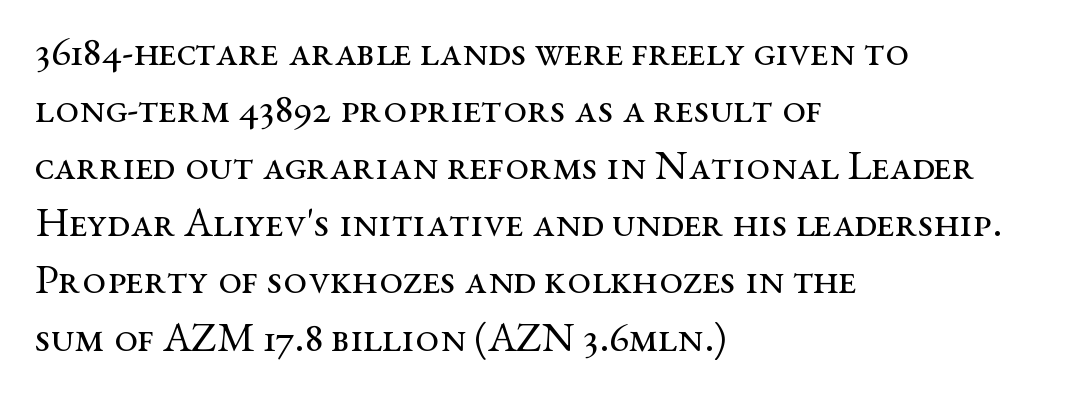
The image shows 42 px regular-weight, wide serif type, upright; set left-aligned, normal line spacing (1.36x), normal letter spacing, not underlined; medium stroke contrast and a medium x-height.
